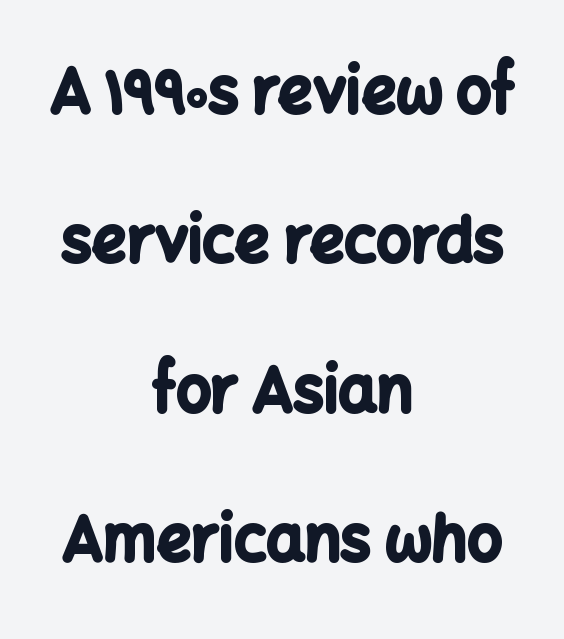
{"serif": "no", "italic": "no", "bold": "yes", "weight": "bold", "width": "normal", "stroke_contrast": "low", "x_height": "medium", "monospaced": "no", "underline": "no", "align": "center", "line_spacing": "loose", "line_spacing_ratio": 2.45, "letter_spacing": "normal", "letter_spacing_em": 0.0, "glyph_px": 61}
